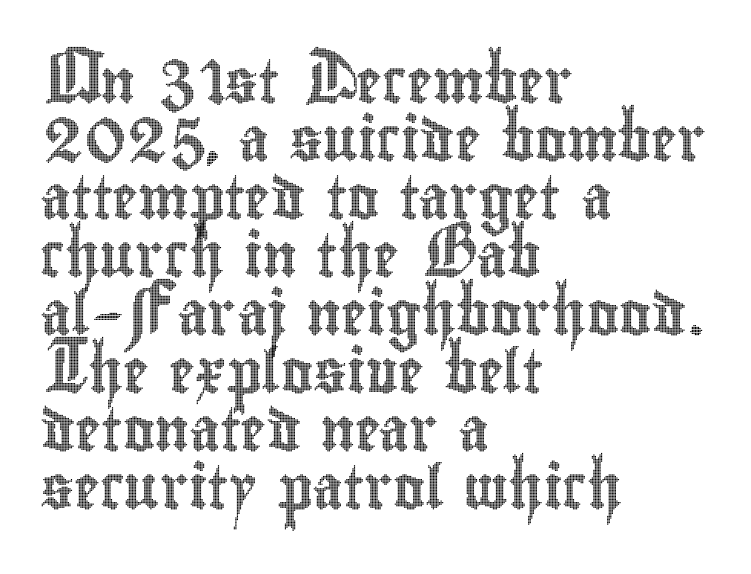
Spacing between characters is what you'd get straight out of the box. Do the characters align in a grid? No, the font is proportional. The rag falls on the right side of this text block. Designer's note — italics off, roman on.
